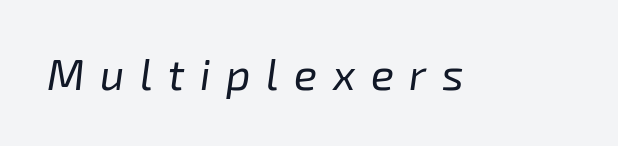
Caption: expanded tracking, letters set apart. Looks like regular typesetting: each glyph gets only the width it needs. Is the stroke heavy? The answer is a plain regular-or-lighter. Clear beneath every line of the passage. There's an unmistakable incline to the writing here.
